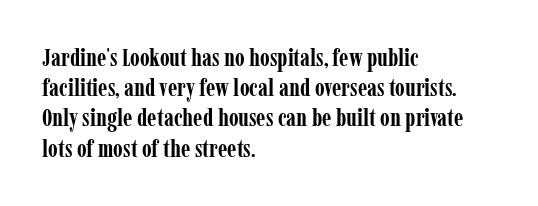
{"italic": "no", "bold": "yes", "underline": "no", "align": "left", "line_spacing_ratio": 1.21, "letter_spacing": "normal", "letter_spacing_em": 0.0, "glyph_px": 25}
